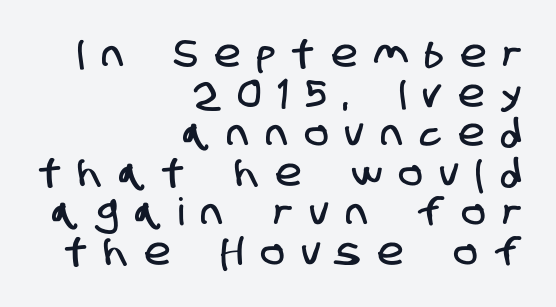
The image shows 38 px condensed sans-serif type; set right-aligned, tight line spacing (1.04x), unusually wide letter spacing (+0.47 em), not underlined; low stroke contrast and a large x-height.
